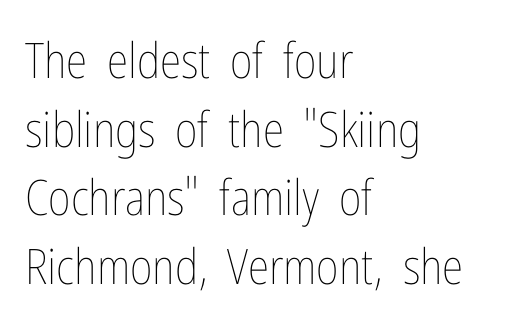
Q: Is the text bold? A: No.
Q: Is the text italic (slanted)? A: No, it is upright.
Q: Is the text underlined? A: No.
Q: How is the paragraph aligned? A: Left-aligned.
Q: Is the spacing between letters normal or unusually wide? A: Normal.
Q: Is the spacing between lines tight, normal or loose? A: Normal.
Q: Width (condensed, normal, or wide)? A: Condensed.
Q: Stroke contrast? A: Low.
Q: x-height? A: Medium.
Q: Monospaced? A: No.
